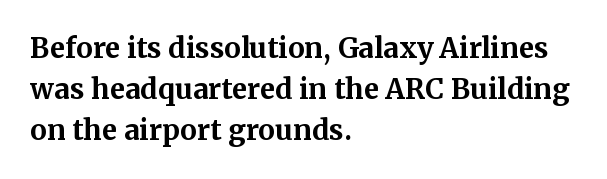
{"serif": "yes", "italic": "no", "bold": "yes", "weight": "bold", "width": "normal", "stroke_contrast": "medium", "x_height": "medium", "monospaced": "no", "underline": "no", "align": "left", "line_spacing": "normal", "line_spacing_ratio": 1.47, "letter_spacing": "normal", "letter_spacing_em": 0.0, "glyph_px": 28}
